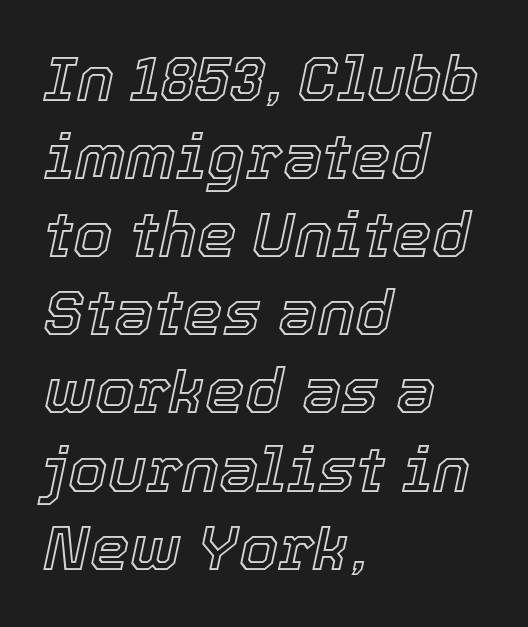
Caption: multi-line text, flush left, ragged right. The glyphs are unaccompanied by any horizontal stroke below them. The rendering applies a slant to the glyphs. The passage shown is typed in a proportional face where columns would drift. The horizontal fit of the characters is conventional and even.
